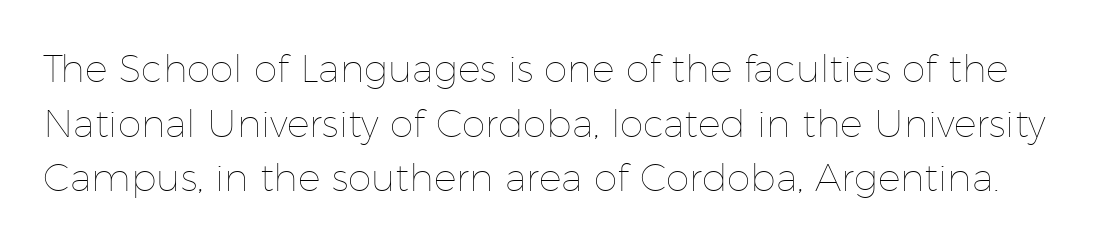
The image shows 38 px thin type, upright; set normal line spacing (1.44x), normal letter spacing, not underlined; low stroke contrast and a medium x-height.
